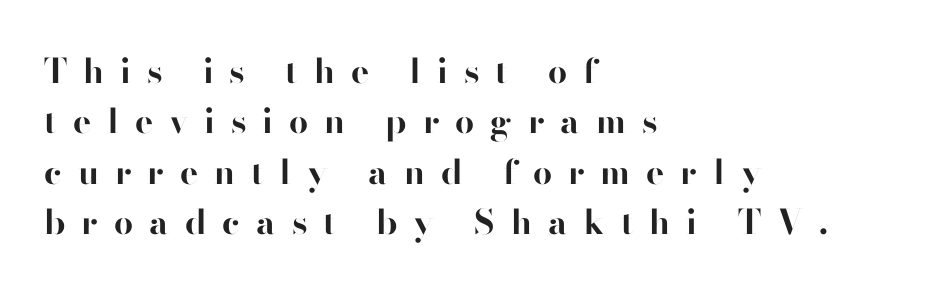
Caption: bold face, heavy strokes. The rendering shows plain stroke endings on the letterforms — a sans-serif design. Left-aligned paragraph, ragged on the right. Clear beneath every line of the passage.
